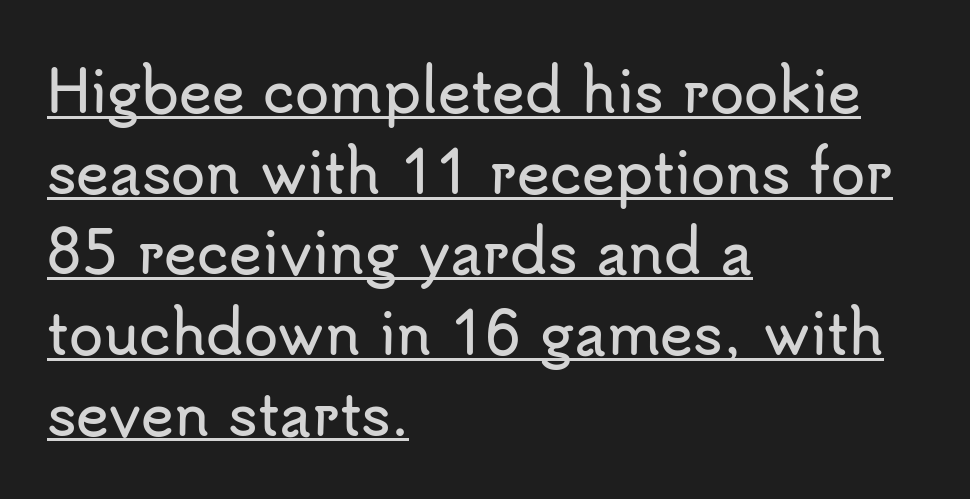
Observe the absence of serifs on each vertical stroke in this sample. The lines sit at an ordinary, default distance from one another. The rendering uses natural spacing where letterforms have individual widths. Every word sits above its own underline. Line starts are locked; line ends wander.
